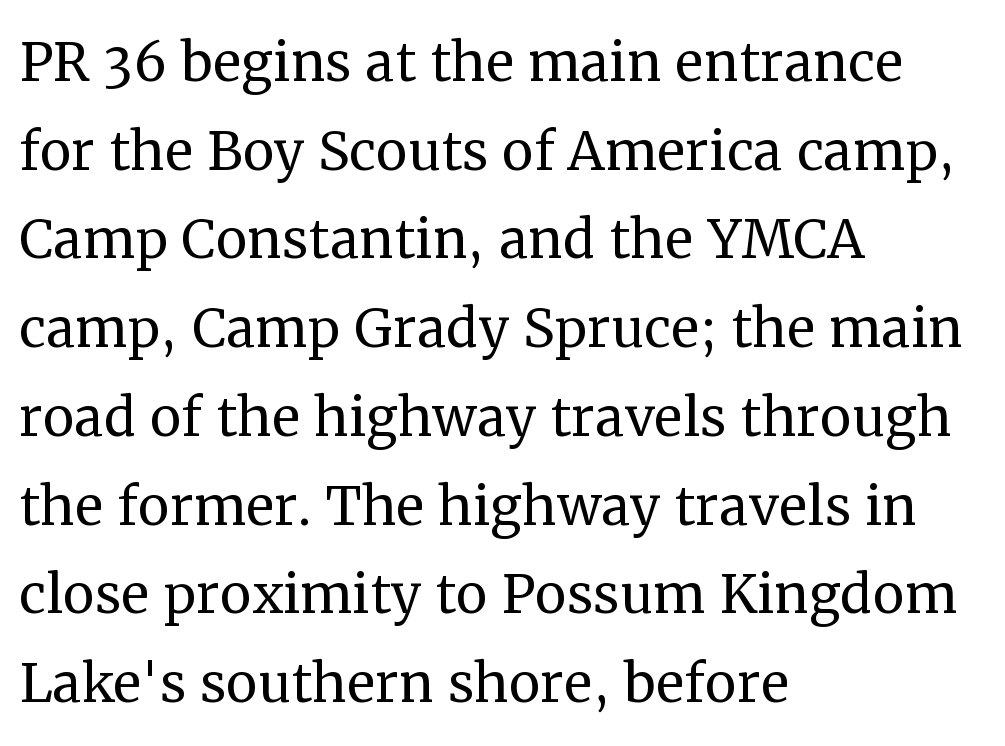
The image shows 71 px regular-weight serif type, upright; set left-aligned, normal line spacing (1.25x), normal letter spacing, not underlined; medium stroke contrast and a medium x-height.
